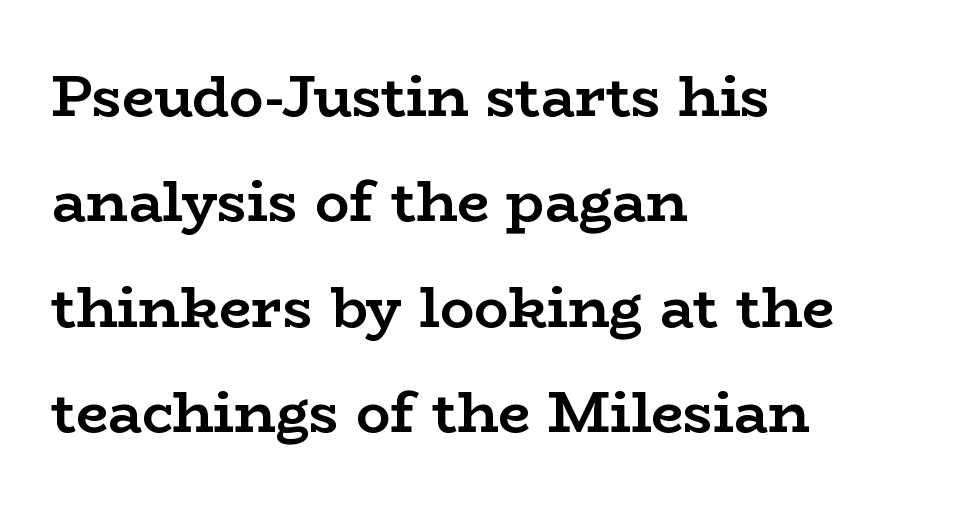
Q: Is the text bold? A: Yes.
Q: Is the text italic (slanted)? A: No, it is upright.
Q: Is the typeface a serif or a sans-serif typeface? A: Serif.
Q: Is the text underlined? A: No.
Q: How is the paragraph aligned? A: Left-aligned.
Q: Is the spacing between letters normal or unusually wide? A: Normal.
Q: Width (condensed, normal, or wide)? A: Wide.
Q: Stroke contrast? A: Low.
Q: x-height? A: Medium.
Q: Monospaced? A: No.
